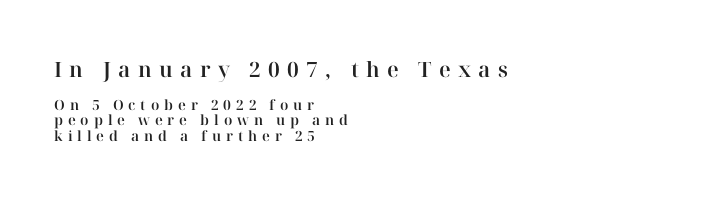
The image shows 21 px text type, upright; set left-aligned, tight line spacing (1.13x), unusually wide letter spacing (+0.35 em), not underlined; the first (top) block is 1.5x larger.
